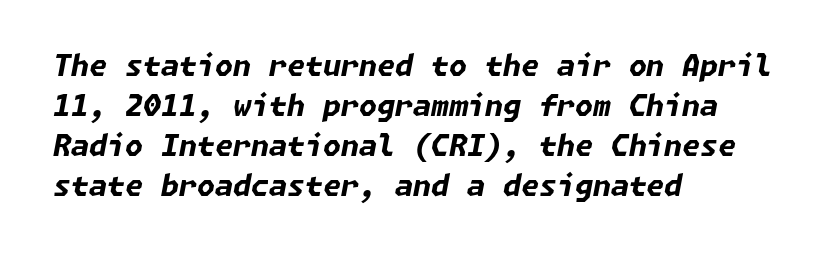
{"italic": "yes", "lean": "right", "slant_degrees": 11, "bold": "yes", "weight": "bold", "width": "normal", "stroke_contrast": "low", "x_height": "medium", "underline": "no", "align": "left", "line_spacing": "normal", "line_spacing_ratio": 1.38, "letter_spacing": "normal", "letter_spacing_em": 0.0, "glyph_px": 29}
